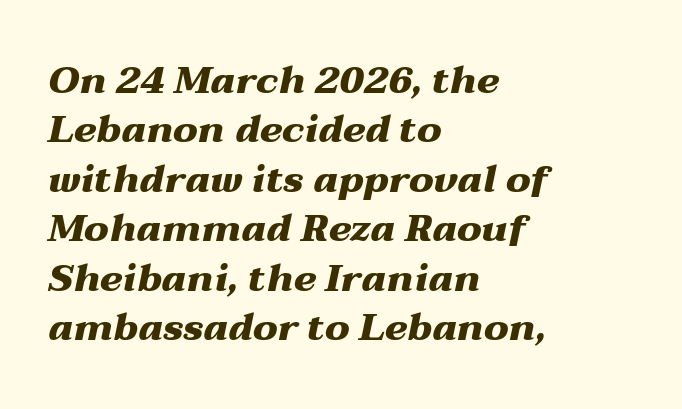
{"italic": "yes", "lean": "right", "slant_degrees": 12, "bold": "yes", "weight": "heavy", "width": "wide", "stroke_contrast": "medium", "x_height": "medium", "monospaced": "no", "underline": "no", "align": "left", "line_spacing": "normal", "line_spacing_ratio": 1.3, "letter_spacing": "normal", "letter_spacing_em": 0.0, "glyph_px": 38}
